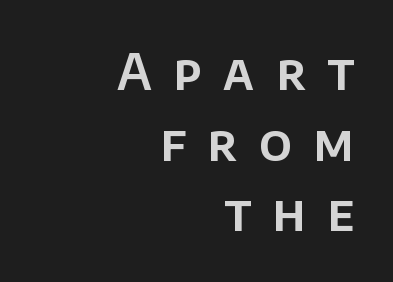
Q: Is the text italic (slanted)? A: No, it is upright.
Q: Is the typeface a serif or a sans-serif typeface? A: Sans-serif.
Q: Is the text underlined? A: No.
Q: How is the paragraph aligned? A: Right-aligned.
Q: Is the spacing between letters normal or unusually wide? A: Unusually wide.
Q: Is the spacing between lines tight, normal or loose? A: Normal.
Q: Width (condensed, normal, or wide)? A: Normal.
Q: Stroke contrast? A: Low.
Q: x-height? A: Large.
Q: Monospaced? A: No.
